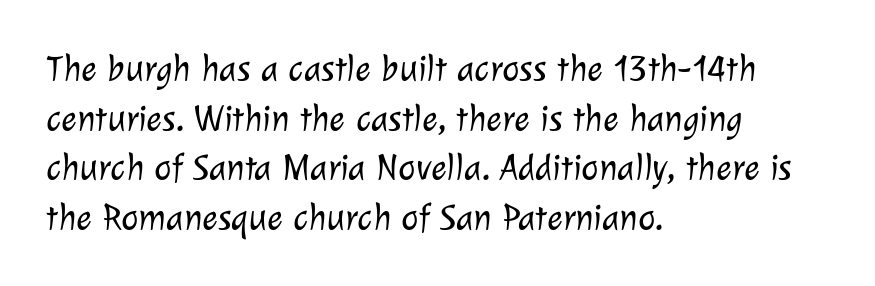
This sample keeps an unexceptional amount of space between lines. This rendering features lettering with no underline. The rendering anchors every line to the left-hand side. The letters advance in unequal steps, a hallmark of proportional type. No extra ink here — the face is not bold.
